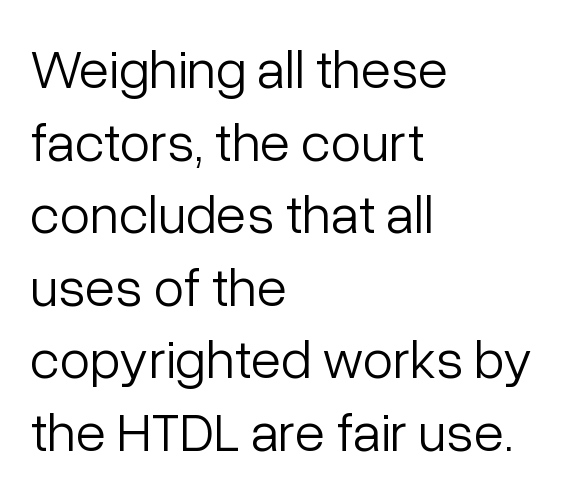
{"serif": "no", "italic": "no", "bold": "no", "weight": "light", "width": "normal", "stroke_contrast": "low", "x_height": "medium", "monospaced": "no", "underline": "no", "align": "left", "line_spacing": "normal", "line_spacing_ratio": 1.32, "letter_spacing": "normal", "letter_spacing_em": 0.0, "glyph_px": 55}
